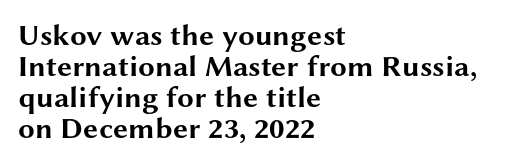
Serifs: no, the terminals of the letterforms are clean. One-word summary of the alignment: left. Varying glyph widths throughout — classic text-font behaviour. The rendering uses a bold face; every stroke is thick and dark.
